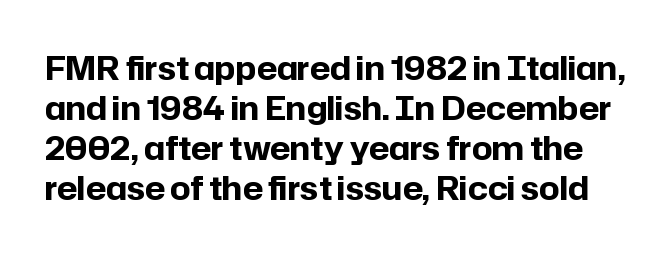
This sample has the flowing, uneven cadence of proportional lettering. Tracking value appears to be zero — textbook default spacing. It's the straight-up-and-down kind of type. This sample uses a sans-serif face. The specimen omits any rule beneath the text block's lines.
